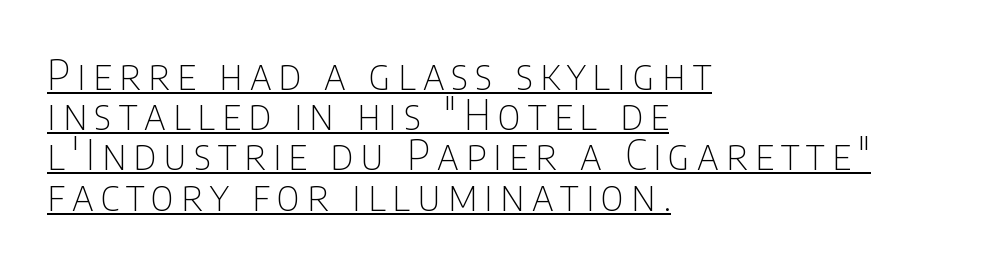
Does a line run under the words? Yes, clearly. Stroke mass is kept to a normal reading level or below. The letters advance in unequal steps, a hallmark of proportional type. Teacher's note: observe the even left margin — that is flush-left alignment. Observe the absence of serifs on each vertical stroke in this sample.
